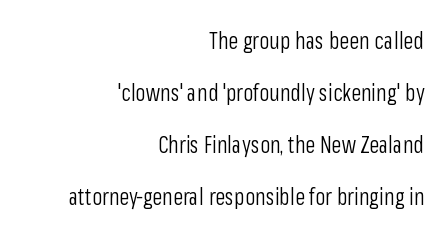
The line-height multiplier appears high, well above default. Upright lettering throughout. Where is the straight margin? On the right. The letters look calm and open, with moderate or lighter stems.
